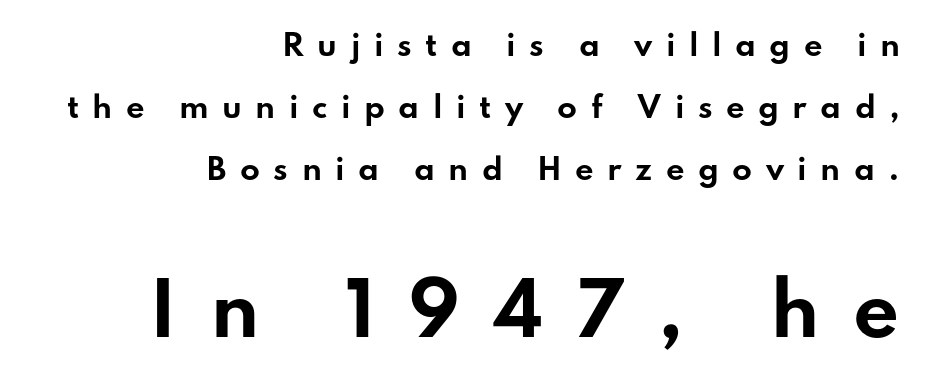
The image shows 72 px bold, wide sans-serif type, upright; set right-aligned, loose line spacing (2.14x), unusually wide letter spacing (+0.46 em), not underlined; the second (bottom) block is 2.48x larger; low stroke contrast and a small x-height.
